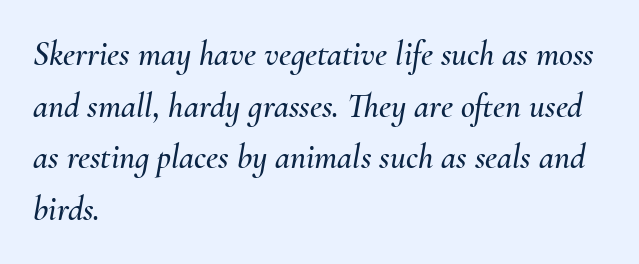
{"italic": "yes", "lean": "right", "slant_degrees": 10, "width": "normal", "stroke_contrast": "medium", "x_height": "small", "monospaced": "no", "underline": "no", "align": "left", "line_spacing": "normal", "line_spacing_ratio": 1.52, "letter_spacing": "normal", "letter_spacing_em": 0.0, "glyph_px": 34}
